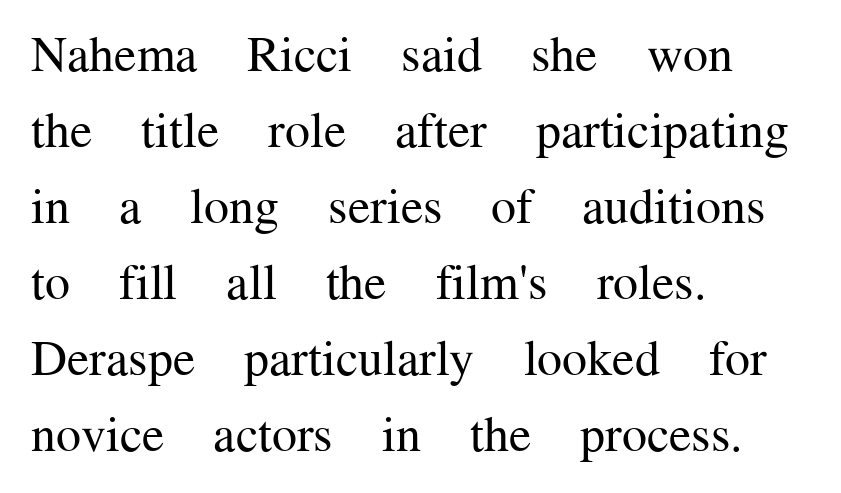
{"serif": "yes", "italic": "no", "bold": "no", "weight": "regular", "width": "normal", "stroke_contrast": "medium", "x_height": "medium", "monospaced": "no", "underline": "no", "align": "left", "line_spacing": "normal", "line_spacing_ratio": 1.52, "letter_spacing": "normal", "letter_spacing_em": 0.0, "glyph_px": 50}
